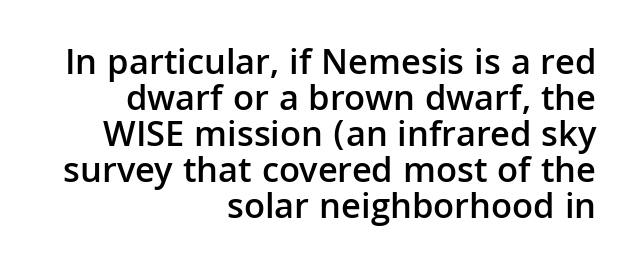
Q: Is the text bold? A: Semi-bold.
Q: Is the text italic (slanted)? A: No, it is upright.
Q: Is the typeface a serif or a sans-serif typeface? A: Sans-serif.
Q: Is the text underlined? A: No.
Q: How is the paragraph aligned? A: Right-aligned.
Q: Is the spacing between letters normal or unusually wide? A: Normal.
Q: Is the spacing between lines tight, normal or loose? A: Tight.
Q: Width (condensed, normal, or wide)? A: Normal.
Q: Stroke contrast? A: Low.
Q: x-height? A: Medium.
Q: Monospaced? A: No.
